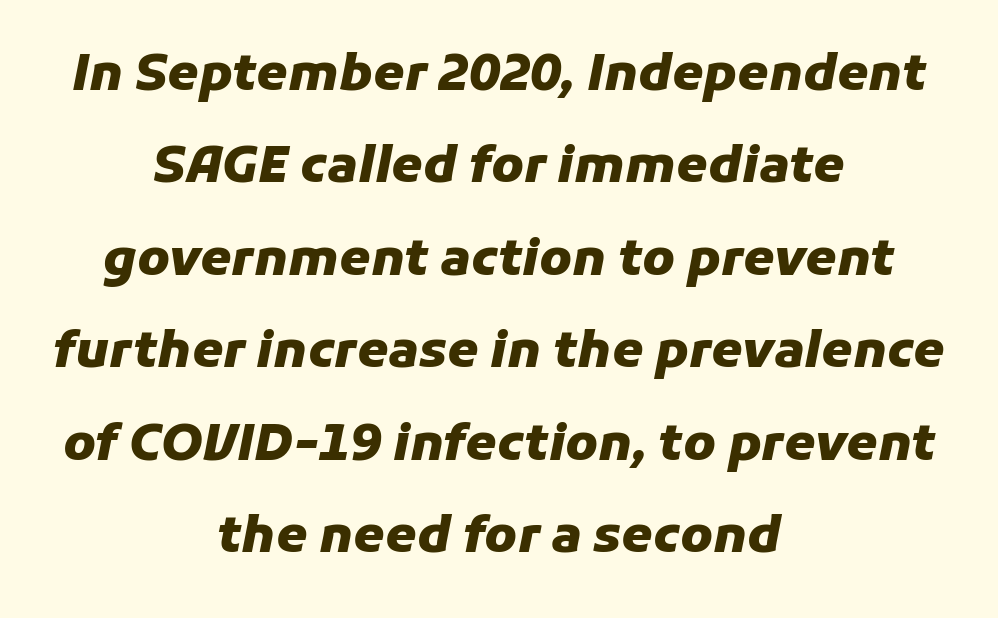
The image shows 50 px heavy type, italic (leaning right); set centered, line spacing 1.85x, normal letter spacing, not underlined; low stroke contrast and a medium x-height.
